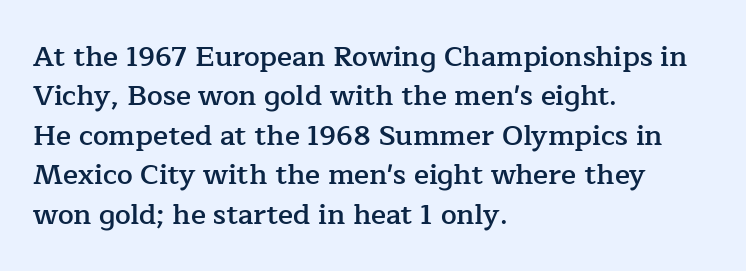
Q: Is the text bold? A: Semi-bold.
Q: Is the text italic (slanted)? A: No, it is upright.
Q: Is the typeface a serif or a sans-serif typeface? A: Serif.
Q: Is the text underlined? A: No.
Q: How is the paragraph aligned? A: Left-aligned.
Q: Is the spacing between letters normal or unusually wide? A: Normal.
Q: Is the spacing between lines tight, normal or loose? A: Normal.
Q: Width (condensed, normal, or wide)? A: Normal.
Q: Stroke contrast? A: Low.
Q: x-height? A: Medium.
Q: Monospaced? A: No.
